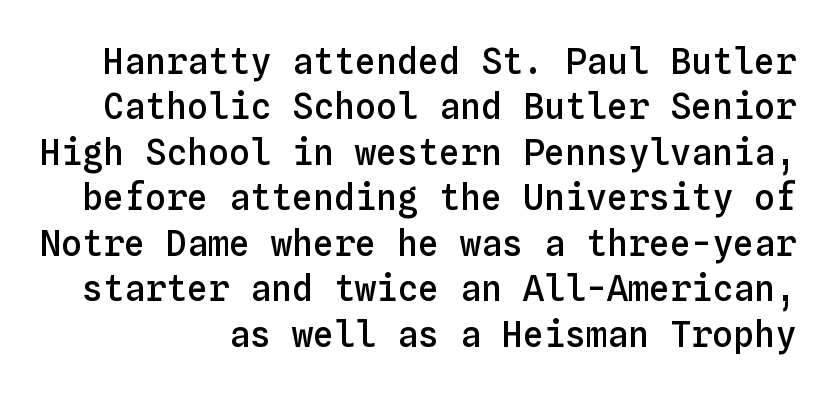
{"italic": "no", "bold": "semi", "weight": "semibold", "width": "normal", "stroke_contrast": "low", "x_height": "medium", "monospaced": "yes", "underline": "no", "line_spacing": "normal", "line_spacing_ratio": 1.3, "letter_spacing": "normal", "letter_spacing_em": 0.0, "glyph_px": 35}
